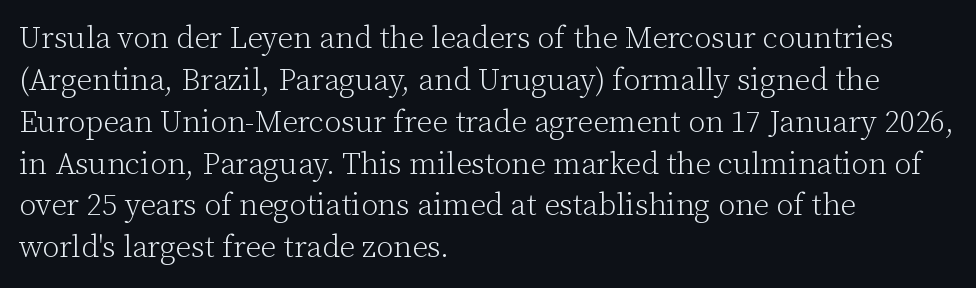
{"serif": "yes", "italic": "no", "bold": "no", "weight": "light", "width": "normal", "stroke_contrast": "low", "x_height": "medium", "monospaced": "no", "underline": "no", "align": "left", "line_spacing": "normal", "line_spacing_ratio": 1.35, "letter_spacing": "normal", "letter_spacing_em": 0.0, "glyph_px": 31}
